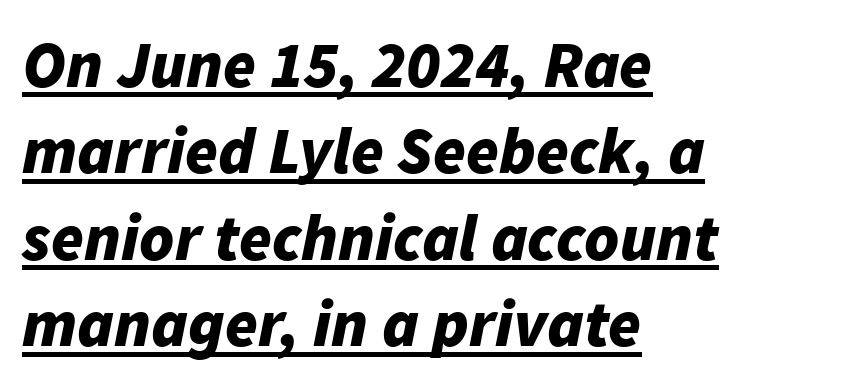
{"italic": "yes", "lean": "right", "slant_degrees": 11, "bold": "yes", "weight": "bold", "width": "normal", "stroke_contrast": "low", "x_height": "medium", "monospaced": "no", "underline": "yes", "align": "left", "line_spacing": "normal", "line_spacing_ratio": 1.31, "letter_spacing": "normal", "letter_spacing_em": 0.0, "glyph_px": 66}
